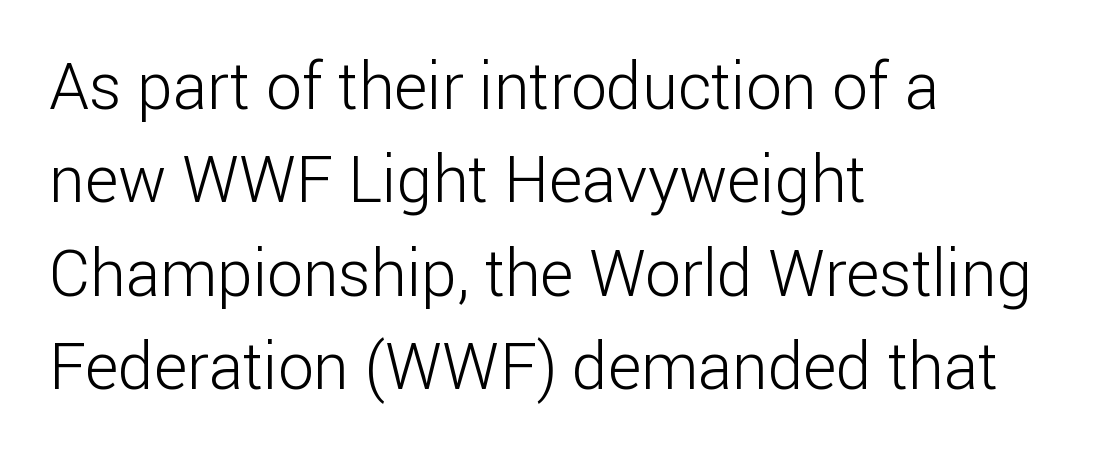
Looks like regular typesetting: each glyph gets only the width it needs. What's the leading like? Ordinary, nothing unusual. Letters rest on an invisible, unmarked baseline. Every character sits straight up, as roman type does. The gaps between neighbouring characters are ordinary and unremarkable.
